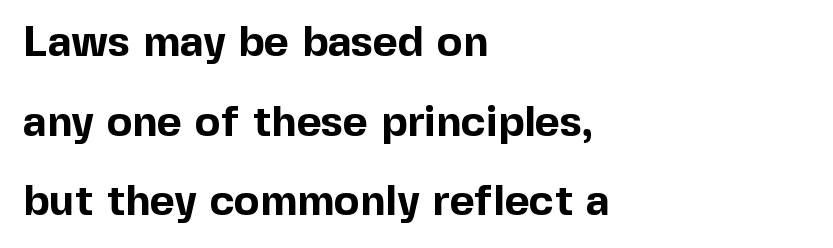
Q: Is the text bold? A: Yes.
Q: Is the text italic (slanted)? A: No, it is upright.
Q: Is the typeface a serif or a sans-serif typeface? A: Sans-serif.
Q: Is the text underlined? A: No.
Q: How is the paragraph aligned? A: Left-aligned.
Q: Is the spacing between letters normal or unusually wide? A: Normal.
Q: Width (condensed, normal, or wide)? A: Normal.
Q: x-height? A: Medium.
Q: Monospaced? A: No.
